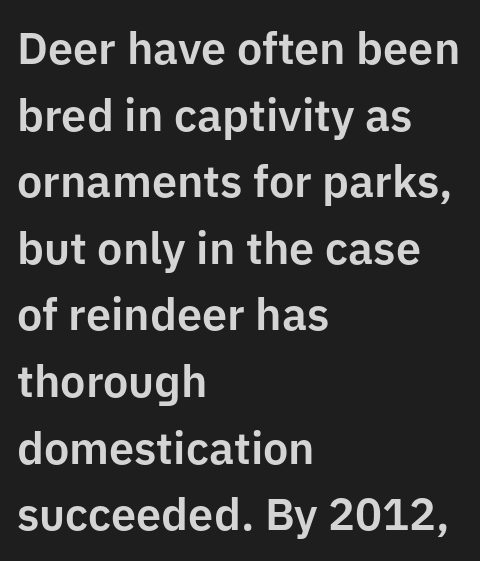
Spacing verdict: proportional, widths tailored to each character. Each word holds together tightly as a unit, with standard inter-letter gaps. Alignment: flush left. Font category for this specimen: sans-serif. Any mark beneath the type? The region is blank.
